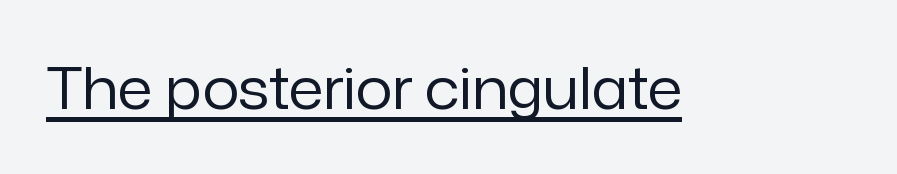
Q: Is the text bold? A: No.
Q: Is the text italic (slanted)? A: No, it is upright.
Q: Is the typeface a serif or a sans-serif typeface? A: Sans-serif.
Q: Is the text underlined? A: Yes.
Q: Is the spacing between letters normal or unusually wide? A: Normal.
Q: Width (condensed, normal, or wide)? A: Normal.
Q: Stroke contrast? A: Low.
Q: x-height? A: Medium.
Q: Monospaced? A: No.
